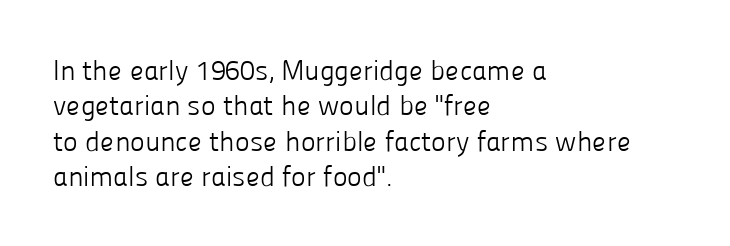
The image shows 28 px light sans-serif type, upright; set left-aligned, normal line spacing (1.26x), normal letter spacing, not underlined; low stroke contrast and a medium x-height.
